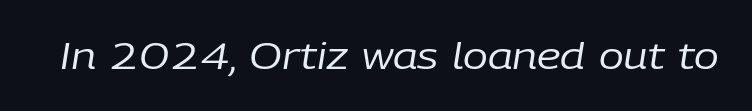
The face used here has a pronounced slope to its letters. Heaviness? Minimal to ordinary, like unemphasized prose. Standard letterfit; no display-style spreading of the glyphs. Each letter keeps its own natural width here, so spacing adapts to shape. The area under the type is left untouched.
